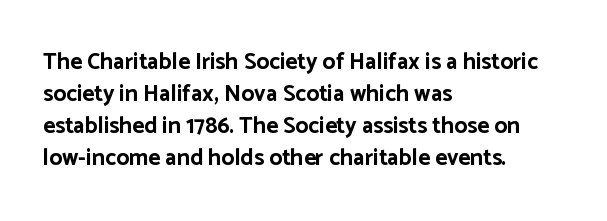
{"italic": "no", "bold": "yes", "underline": "no", "align": "left", "line_spacing": "normal", "line_spacing_ratio": 1.39, "letter_spacing": "normal", "letter_spacing_em": 0.0, "glyph_px": 23}
